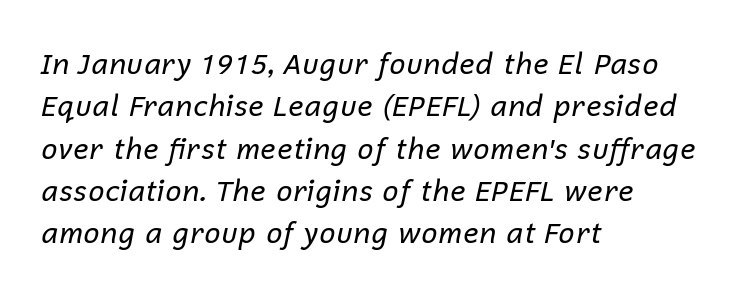
Q: Is the text bold? A: No.
Q: Is the text italic (slanted)? A: Yes, it leans right by about 12 degrees.
Q: Is the text underlined? A: No.
Q: How is the paragraph aligned? A: Left-aligned.
Q: Is the spacing between letters normal or unusually wide? A: Normal.
Q: Is the spacing between lines tight, normal or loose? A: Normal.
Q: Width (condensed, normal, or wide)? A: Normal.
Q: Stroke contrast? A: Low.
Q: x-height? A: Medium.
Q: Monospaced? A: No.
